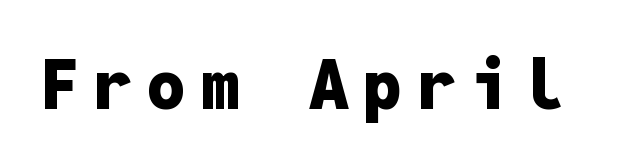
Q: Is the text bold? A: Yes.
Q: Is the text italic (slanted)? A: No, it is upright.
Q: Is the typeface a serif or a sans-serif typeface? A: Sans-serif.
Q: Is the text underlined? A: No.
Q: Is the spacing between letters normal or unusually wide? A: Unusually wide.
Q: Width (condensed, normal, or wide)? A: Normal.
Q: Stroke contrast? A: Low.
Q: x-height? A: Medium.
Q: Monospaced? A: Yes.
